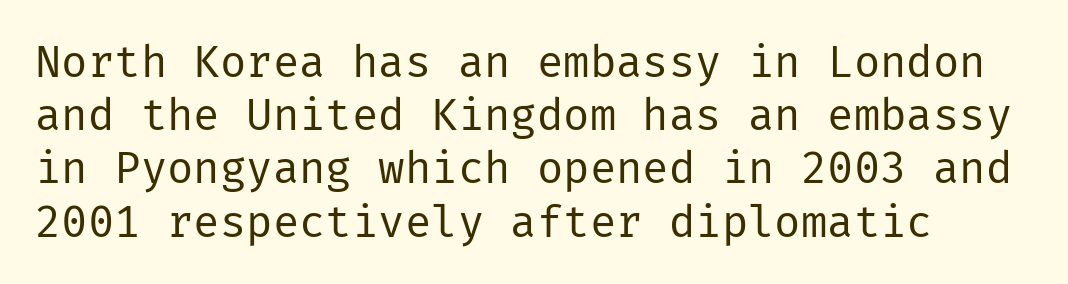
Q: Is the text bold? A: No.
Q: Is the text italic (slanted)? A: No, it is upright.
Q: Is the typeface a serif or a sans-serif typeface? A: Sans-serif.
Q: Is the text underlined? A: No.
Q: How is the paragraph aligned? A: Left-aligned.
Q: Is the spacing between letters normal or unusually wide? A: Normal.
Q: Width (condensed, normal, or wide)? A: Normal.
Q: Stroke contrast? A: Low.
Q: x-height? A: Medium.
